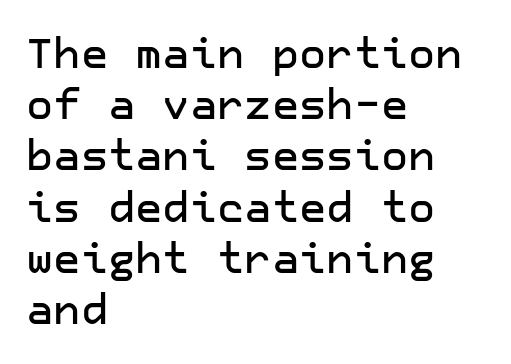
The image shows 42 px sans-serif type, upright; set left-aligned, line spacing 1.22x, normal letter spacing, not underlined; low stroke contrast and a medium x-height.
